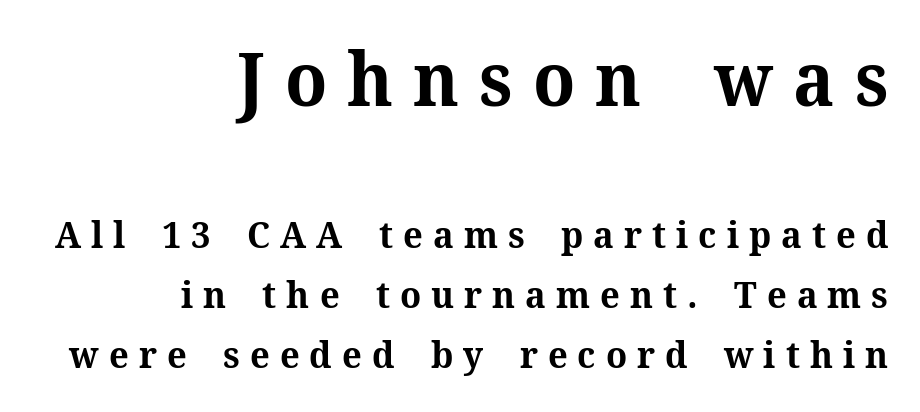
Q: Is the text bold? A: Yes.
Q: Is the text italic (slanted)? A: No, it is upright.
Q: Is the typeface a serif or a sans-serif typeface? A: Serif.
Q: Is the text underlined? A: No.
Q: How is the paragraph aligned? A: Right-aligned.
Q: Is the spacing between letters normal or unusually wide? A: Unusually wide.
Q: Is the spacing between lines tight, normal or loose? A: Normal.
Q: Which block of text is set in a larger size, the first (top) or the second (bottom)? A: The first (top) one.
Q: Width (condensed, normal, or wide)? A: Normal.
Q: Stroke contrast? A: Medium.
Q: x-height? A: Medium.
Q: Monospaced? A: No.
